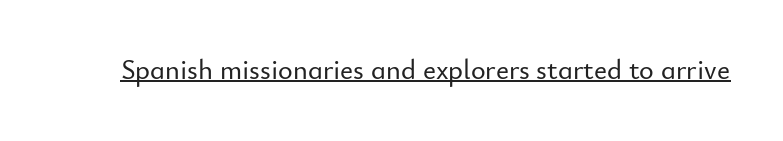
{"serif": "no", "italic": "no", "width": "normal", "stroke_contrast": "low", "x_height": "small", "monospaced": "no", "underline": "yes", "letter_spacing": "normal", "letter_spacing_em": 0.0, "glyph_px": 28}
